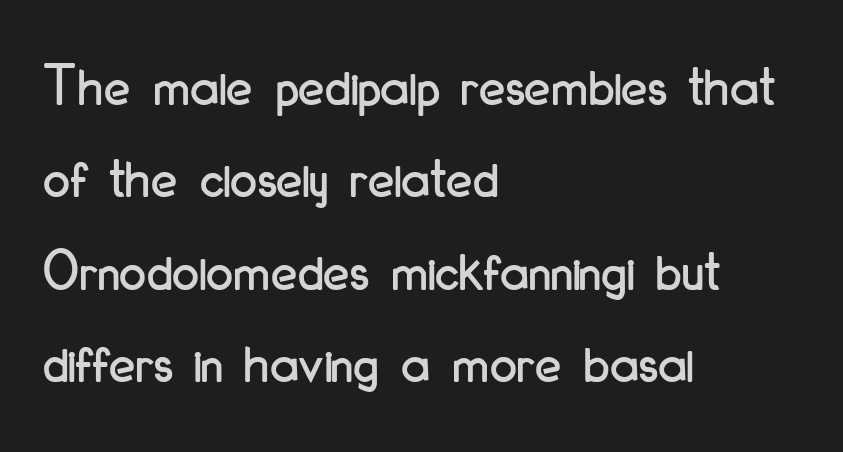
{"serif": "no", "italic": "no", "width": "condensed", "stroke_contrast": "low", "x_height": "small", "monospaced": "no", "underline": "no", "align": "left", "line_spacing": "normal", "line_spacing_ratio": 1.54, "letter_spacing": "normal", "letter_spacing_em": 0.0, "glyph_px": 60}
